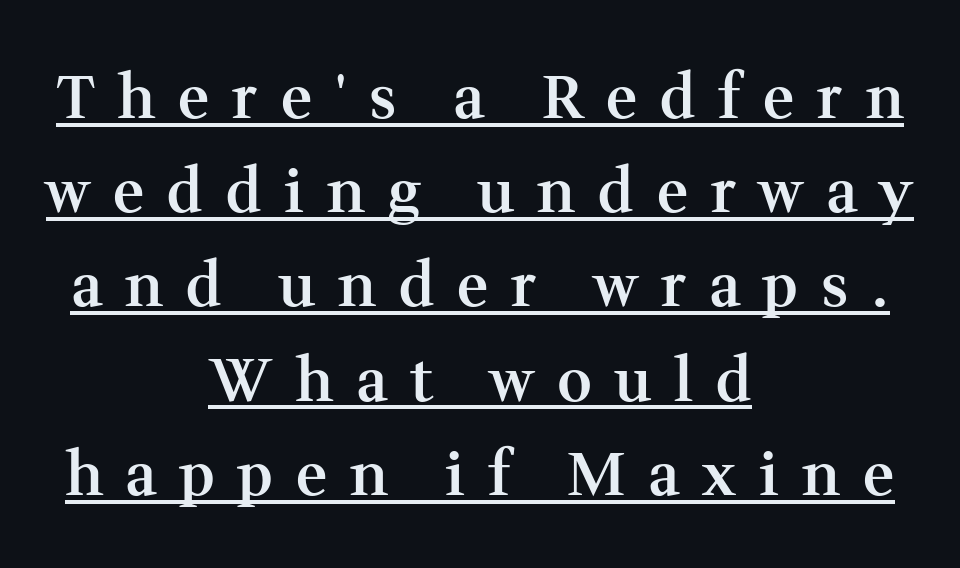
The image shows 60 px semibold serif type, upright; set centered, normal line spacing (1.57x), unusually wide letter spacing (+0.38 em), underlined; medium stroke contrast and a medium x-height.
